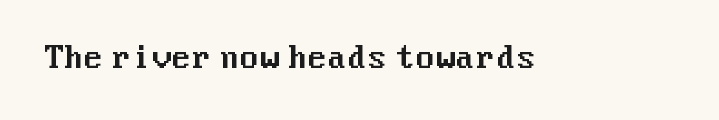
Inter-character spacing is left at the font's built-in metrics. The lettering stays uniformly vertical, giving the passage a roman look. The letters carry no serifs — their stems end cleanly without finishing strokes. Decoration check: the copy has no underline.
